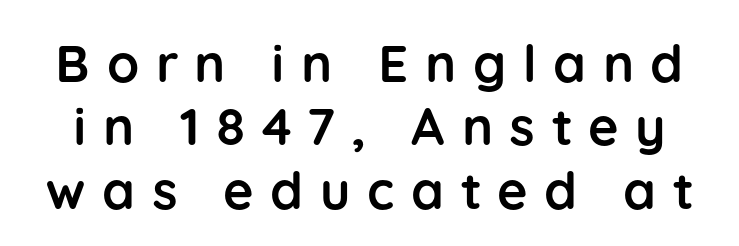
The typesetting leans heavy: a genuine bold. These lines are composed in type without serifs. The type sits square on the baseline with zero lean. The area under the type is left untouched.
